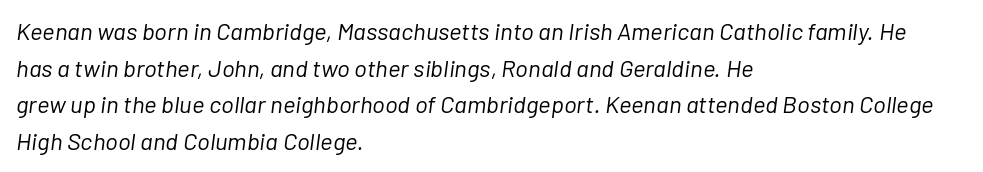
Q: Is the text bold? A: No.
Q: Is the text italic (slanted)? A: Yes, it leans right by about 7 degrees.
Q: Is the text underlined? A: No.
Q: How is the paragraph aligned? A: Left-aligned.
Q: Is the spacing between letters normal or unusually wide? A: Normal.
Q: Is the spacing between lines tight, normal or loose? A: Normal.
